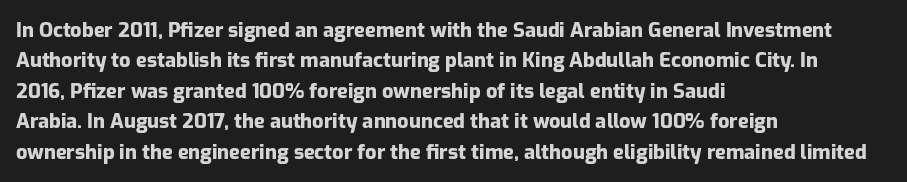
{"italic": "no", "bold": "yes", "underline": "no", "align": "left", "line_spacing": "normal", "line_spacing_ratio": 1.52, "letter_spacing": "normal", "letter_spacing_em": 0.0, "glyph_px": 20}
